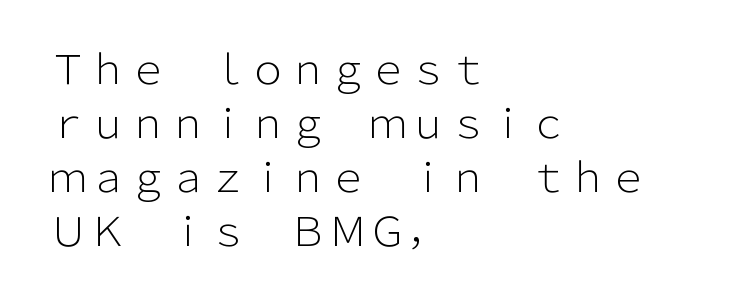
Q: Is the text bold? A: No.
Q: Is the text italic (slanted)? A: No, it is upright.
Q: Is the typeface a serif or a sans-serif typeface? A: Sans-serif.
Q: Is the text underlined? A: No.
Q: How is the paragraph aligned? A: Left-aligned.
Q: Is the spacing between letters normal or unusually wide? A: Normal.
Q: Is the spacing between lines tight, normal or loose? A: Normal.
Q: Width (condensed, normal, or wide)? A: Normal.
Q: Stroke contrast? A: Low.
Q: x-height? A: Medium.
Q: Monospaced? A: No.
